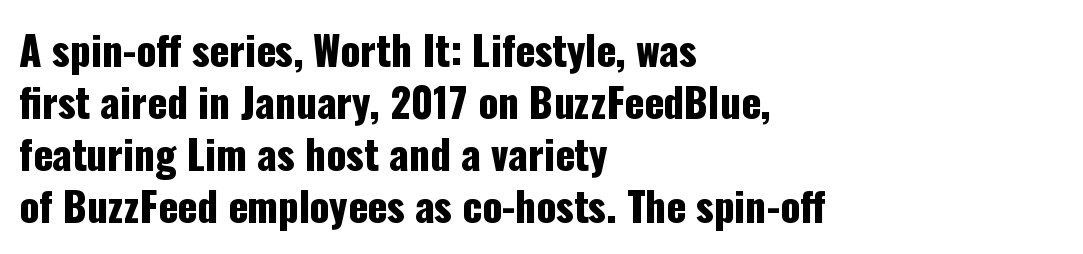
Unlike italic type, these characters show no tilt at all. The rendering anchors every line to the left-hand side. Does extra space separate the letters? No, they use regular spacing. Character widths vary here, with narrow letters taking less room than wide ones.
